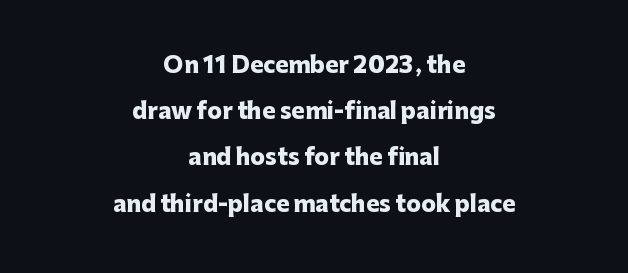
{"italic": "no", "bold": "yes", "underline": "no", "align": "center", "line_spacing": "loose", "line_spacing_ratio": 2.1, "letter_spacing": "normal", "letter_spacing_em": 0.0, "glyph_px": 22}
